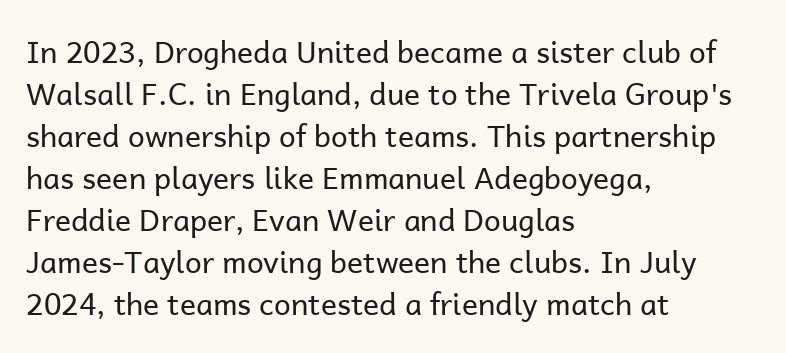
{"serif": "no", "italic": "no", "bold": "no", "weight": "regular", "width": "normal", "stroke_contrast": "low", "x_height": "medium", "monospaced": "no", "underline": "no", "align": "left", "line_spacing": "normal", "line_spacing_ratio": 1.4, "letter_spacing": "normal", "letter_spacing_em": 0.0, "glyph_px": 30}
